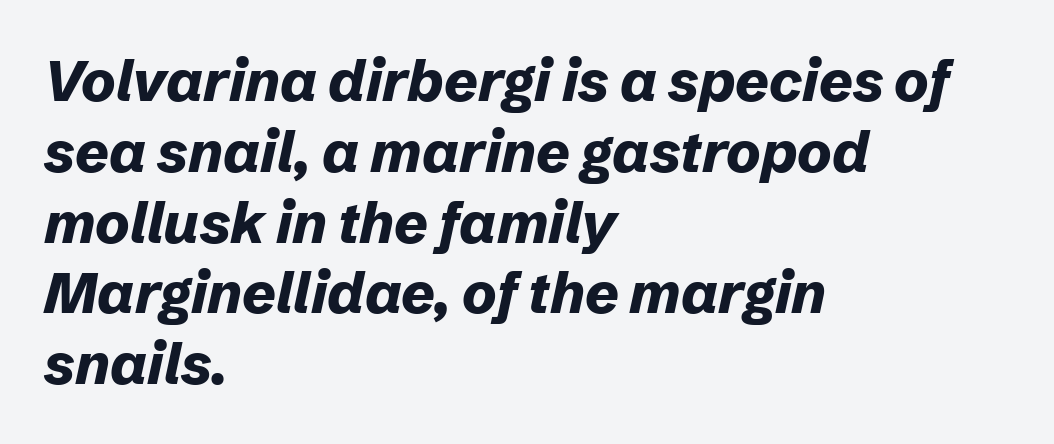
The image shows 58 px bold type, italic (leaning right); set left-aligned, line spacing 1.22x, normal letter spacing, not underlined; low stroke contrast and a medium x-height.
